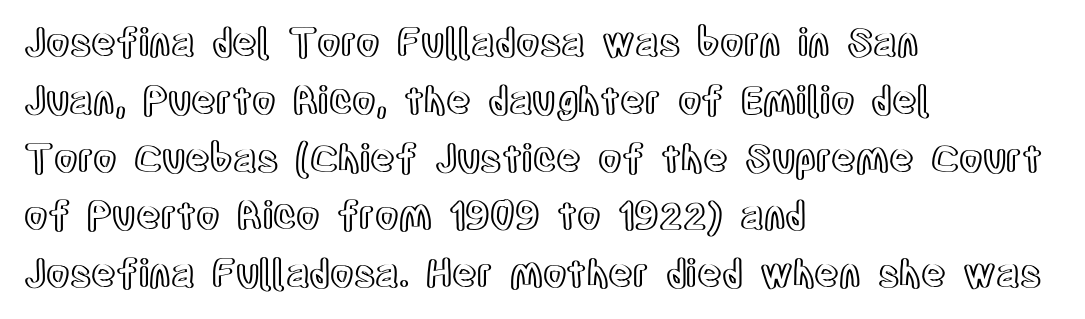
Every character sits straight up, as roman type does. Regarding leading, the lines here are spaced in the standard way. Quick note: underline off. Does the copy run flush right? No — it runs flush left.
